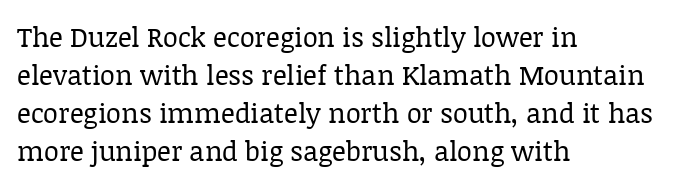
The image shows 27 px text type, upright; set left-aligned, normal line spacing (1.41x), normal letter spacing, not underlined.
